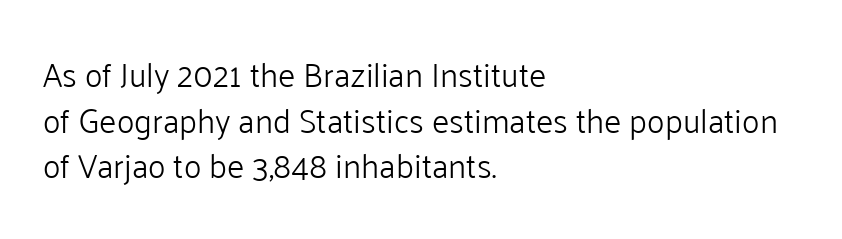
Q: Is the text bold? A: No.
Q: Is the text italic (slanted)? A: No, it is upright.
Q: Is the typeface a serif or a sans-serif typeface? A: Sans-serif.
Q: Is the text underlined? A: No.
Q: How is the paragraph aligned? A: Left-aligned.
Q: Is the spacing between letters normal or unusually wide? A: Normal.
Q: Is the spacing between lines tight, normal or loose? A: Normal.
Q: Width (condensed, normal, or wide)? A: Normal.
Q: Stroke contrast? A: Low.
Q: x-height? A: Medium.
Q: Monospaced? A: No.
